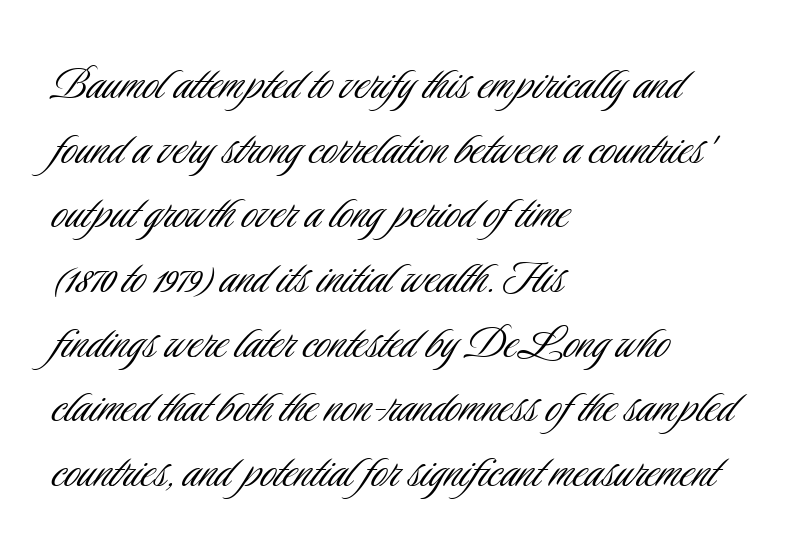
{"serif": "no", "bold": "no", "weight": "light", "width": "condensed", "stroke_contrast": "low", "x_height": "small", "monospaced": "no", "underline": "no", "align": "left", "line_spacing_ratio": 1.22, "letter_spacing": "normal", "letter_spacing_em": 0.0, "glyph_px": 53}
